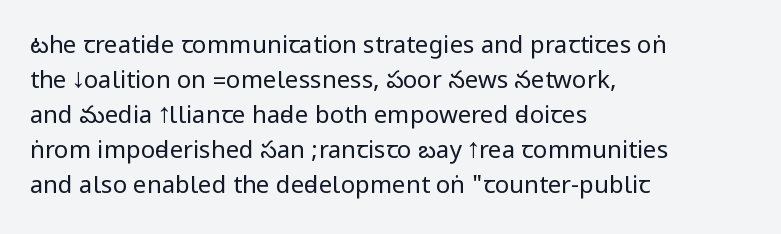
The image shows 24 px text type, upright; set left-aligned, normal line spacing (1.46x), normal letter spacing, not underlined.
